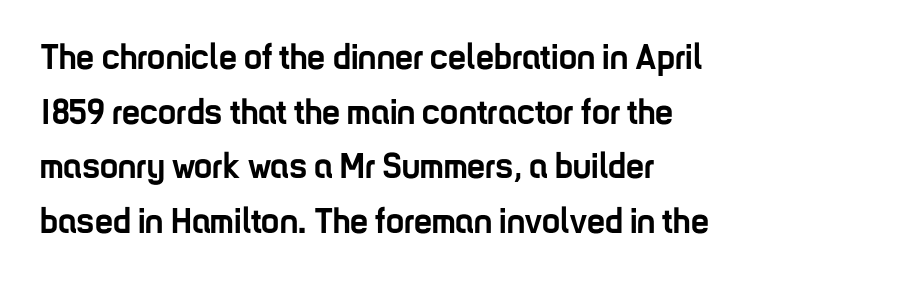
The image shows 36 px semibold, condensed sans-serif type, upright; set left-aligned, normal line spacing (1.52x), normal letter spacing, not underlined; low stroke contrast and a medium x-height.
